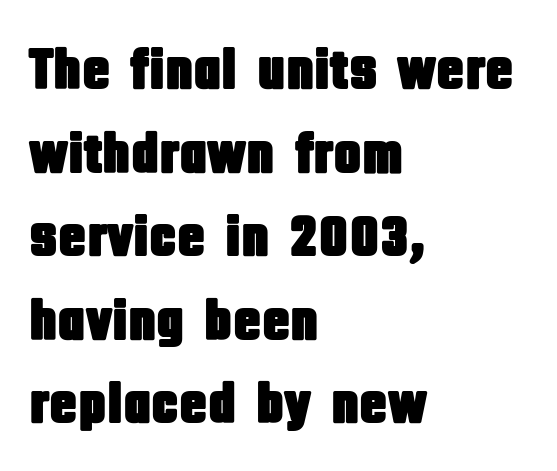
The image shows 58 px condensed sans-serif type, upright; set left-aligned, normal line spacing (1.44x), normal letter spacing, not underlined; low stroke contrast and a large x-height.
